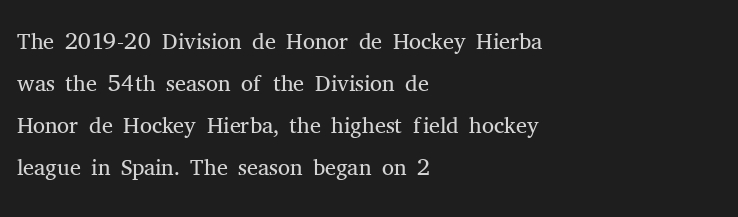
Check the space under the baseline: it is left empty. Letter spacing: default. Looks like regular typesetting: each glyph gets only the width it needs. The ragged edge is on the right, which tells us the setting is flush left.
